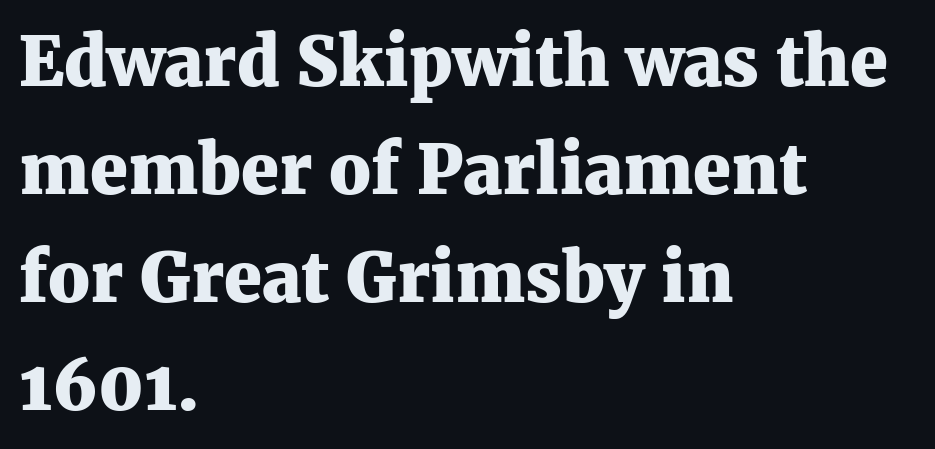
Short and long lines alike share a common starting point at left. On the weight axis this lands at bold, roughly 700. The rendering uses a moderate line-height, typical for paragraphs. Think of a printed novel: that variable character pitch is what you see here.
